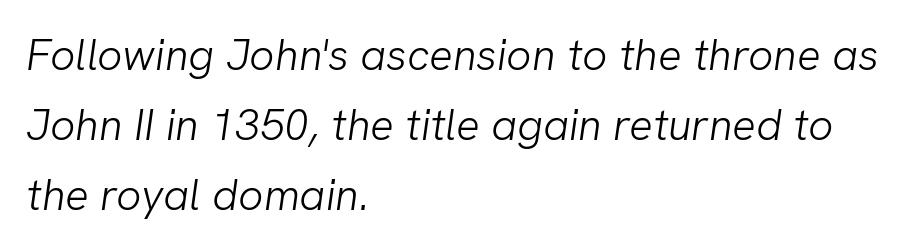
Q: Is the text bold? A: No.
Q: Is the typeface a serif or a sans-serif typeface? A: Sans-serif.
Q: Is the text underlined? A: No.
Q: How is the paragraph aligned? A: Left-aligned.
Q: Is the spacing between letters normal or unusually wide? A: Normal.
Q: Is the spacing between lines tight, normal or loose? A: Normal.
Q: Width (condensed, normal, or wide)? A: Normal.
Q: Stroke contrast? A: Low.
Q: x-height? A: Medium.
Q: Monospaced? A: No.
